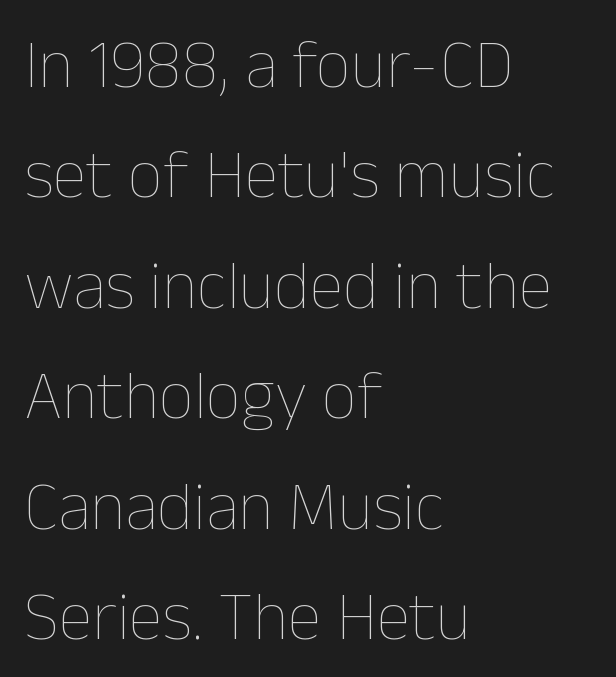
Short note: letters normally spaced. The block of text has a typical density, with ordinary space between rows. The font sits on the lighter half of the weight spectrum, regular included. Varying glyph widths throughout — classic text-font behaviour. No word sits above an underline. This sample uses an upright cut, with every glyph sitting square on the baseline.
